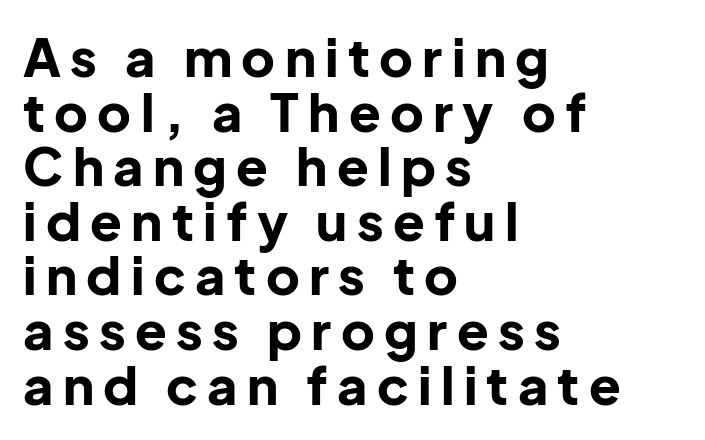
Q: Is the text bold? A: Yes.
Q: Is the text italic (slanted)? A: No, it is upright.
Q: Is the typeface a serif or a sans-serif typeface? A: Sans-serif.
Q: Is the text underlined? A: No.
Q: How is the paragraph aligned? A: Left-aligned.
Q: Is the spacing between lines tight, normal or loose? A: Tight.
Q: Width (condensed, normal, or wide)? A: Normal.
Q: Stroke contrast? A: Low.
Q: x-height? A: Medium.
Q: Monospaced? A: No.
